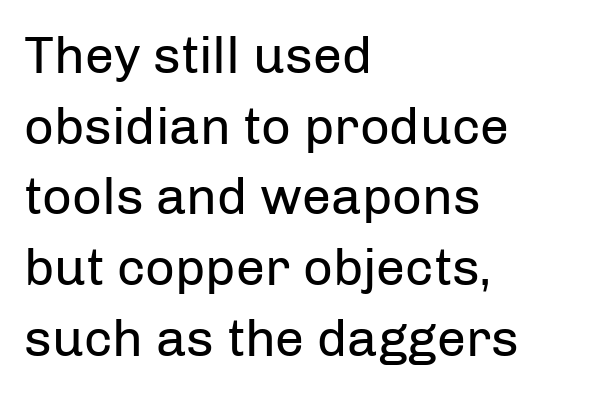
Q: Is the text bold? A: No.
Q: Is the text italic (slanted)? A: No, it is upright.
Q: Is the typeface a serif or a sans-serif typeface? A: Sans-serif.
Q: Is the text underlined? A: No.
Q: How is the paragraph aligned? A: Left-aligned.
Q: Is the spacing between letters normal or unusually wide? A: Normal.
Q: Is the spacing between lines tight, normal or loose? A: Normal.
Q: Width (condensed, normal, or wide)? A: Normal.
Q: Stroke contrast? A: Low.
Q: x-height? A: Medium.
Q: Monospaced? A: No.
